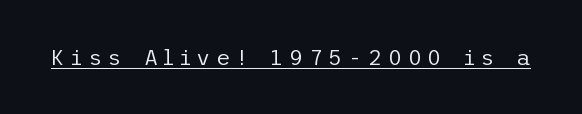
Q: Is the text bold? A: No.
Q: Is the text italic (slanted)? A: No, it is upright.
Q: Is the text underlined? A: Yes.
Q: Is the spacing between letters normal or unusually wide? A: Unusually wide.
